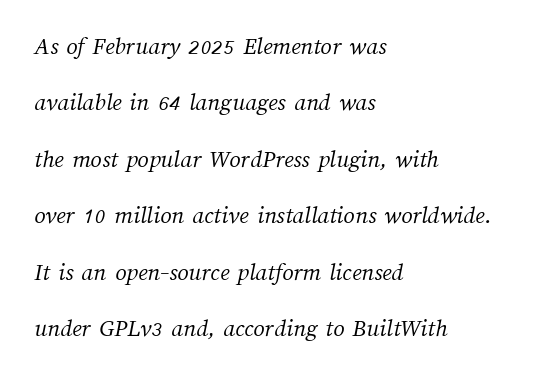
Widely set lines give the paragraph a tall, airy silhouette. The typesetter chose a ragged-right arrangement here. Compared with a typical body face, this is equally light or lighter still. The space beneath each line is pristine and unruled. These lines keep a tight, regular rhythm from letter to letter.
